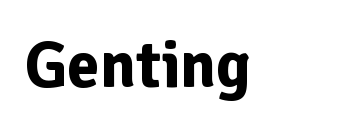
{"serif": "no", "italic": "no", "bold": "yes", "weight": "bold", "width": "normal", "stroke_contrast": "low", "x_height": "medium", "monospaced": "no", "underline": "no", "letter_spacing": "normal", "letter_spacing_em": 0.0, "glyph_px": 66}
